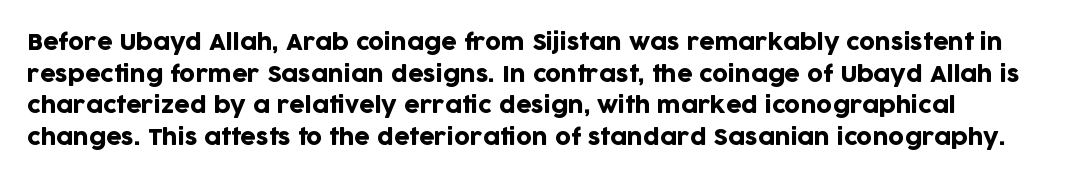
The lettering stays uniformly vertical, giving the passage a roman look. These lines sit exactly where default settings would place them. Has an underline been added? It has not. Nothing unusual about the tracking: characters are spaced as the font intends.
